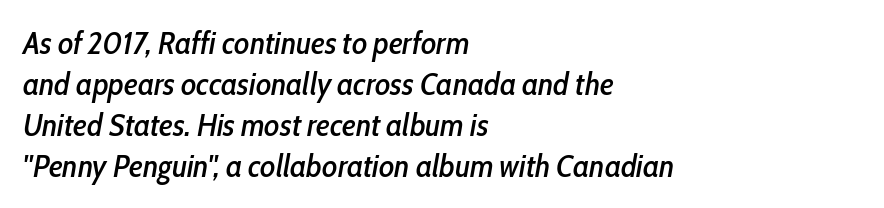
Q: Is the text italic (slanted)? A: Yes, it leans right by about 10 degrees.
Q: Is the text underlined? A: No.
Q: How is the paragraph aligned? A: Left-aligned.
Q: Is the spacing between letters normal or unusually wide? A: Normal.
Q: Is the spacing between lines tight, normal or loose? A: Normal.
Q: Width (condensed, normal, or wide)? A: Condensed.
Q: Stroke contrast? A: Low.
Q: x-height? A: Medium.
Q: Monospaced? A: No.
